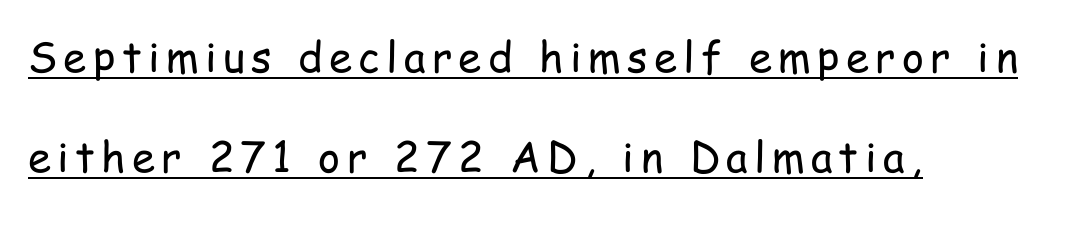
{"serif": "no", "italic": "no", "bold": "no", "weight": "regular", "width": "condensed", "stroke_contrast": "low", "x_height": "medium", "monospaced": "no", "underline": "yes", "align": "left", "line_spacing": "loose", "line_spacing_ratio": 2.38, "glyph_px": 42}
